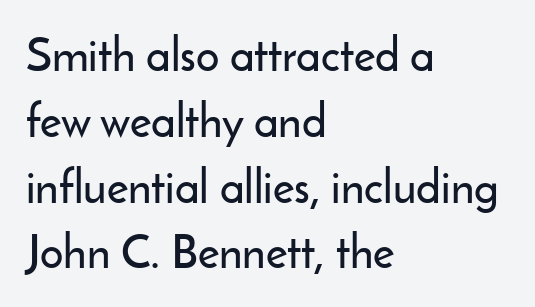
{"serif": "no", "italic": "no", "width": "normal", "stroke_contrast": "low", "x_height": "small", "monospaced": "no", "underline": "no", "align": "left", "line_spacing": "normal", "line_spacing_ratio": 1.43, "letter_spacing": "normal", "letter_spacing_em": 0.0, "glyph_px": 46}
